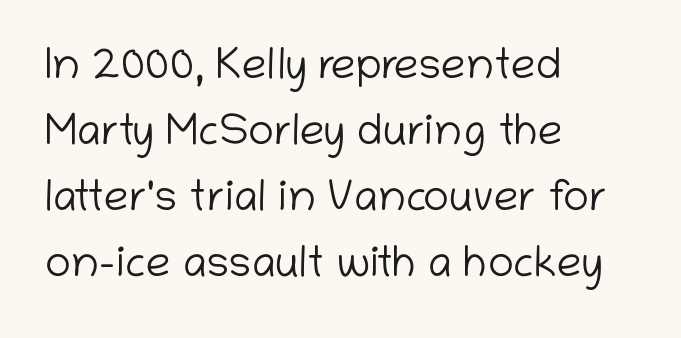
{"serif": "no", "italic": "no", "bold": "no", "weight": "light", "width": "normal", "stroke_contrast": "low", "x_height": "medium", "monospaced": "no", "underline": "no", "align": "left", "line_spacing": "normal", "line_spacing_ratio": 1.5, "letter_spacing": "normal", "letter_spacing_em": 0.0, "glyph_px": 44}
